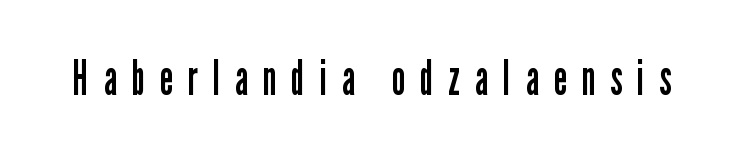
The image shows 48 px regular-weight, condensed sans-serif type, upright; set unusually wide letter spacing (+0.32 em), not underlined; low stroke contrast and a medium x-height.
